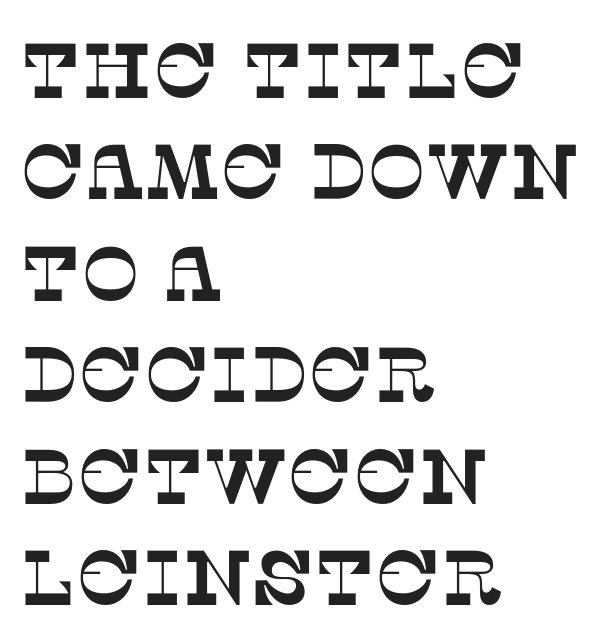
Q: Is the typeface a serif or a sans-serif typeface? A: Serif.
Q: Is the text underlined? A: No.
Q: How is the paragraph aligned? A: Left-aligned.
Q: Is the spacing between letters normal or unusually wide? A: Normal.
Q: Is the spacing between lines tight, normal or loose? A: Normal.
Q: Width (condensed, normal, or wide)? A: Normal.
Q: Stroke contrast? A: Low.
Q: x-height? A: Large.
Q: Monospaced? A: No.
